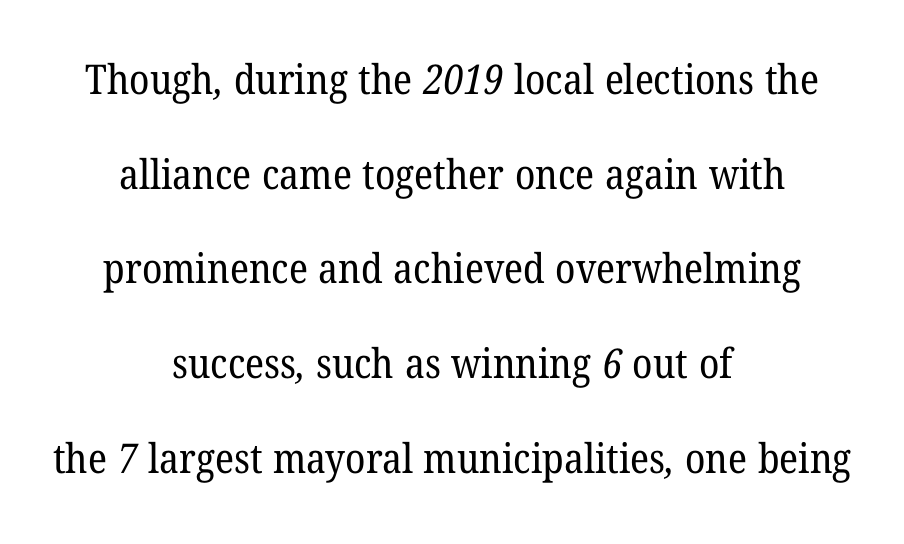
{"serif": "yes", "bold": "no", "weight": "regular", "width": "normal", "stroke_contrast": "low", "x_height": "medium", "monospaced": "no", "underline": "no", "align": "center", "line_spacing": "loose", "line_spacing_ratio": 2.31, "letter_spacing": "normal", "letter_spacing_em": 0.0, "glyph_px": 41}
